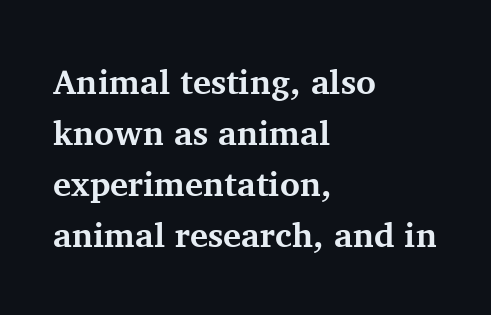
The image shows 34 px bold serif type, upright; set left-aligned, normal line spacing (1.5x), normal letter spacing, not underlined; medium stroke contrast and a medium x-height.
